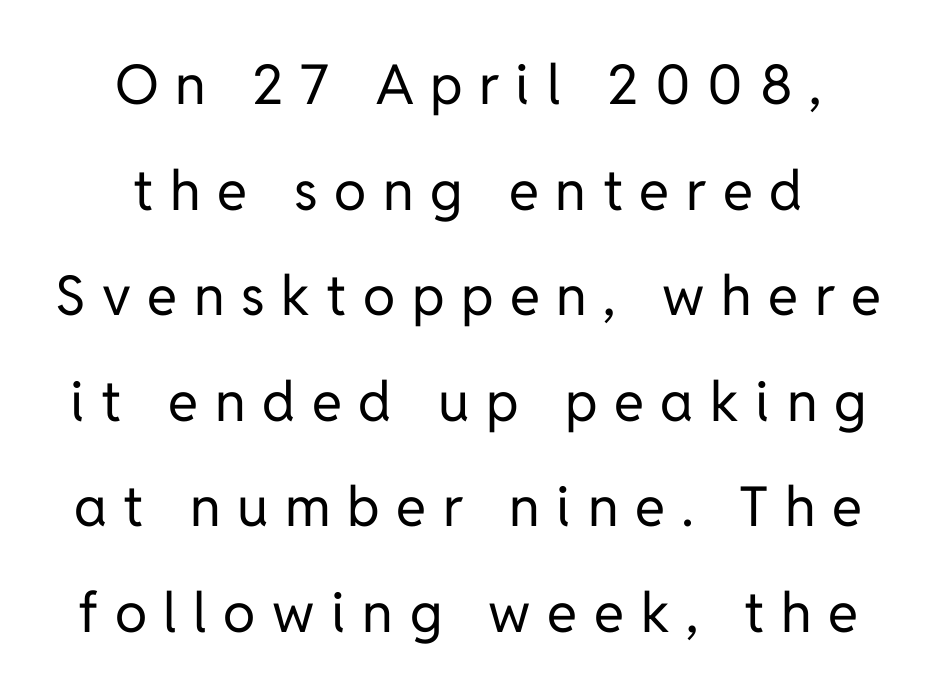
The setting favours the middle, as headings and verse often do. The typesetting does not lean heavy: it is not bold. These lines are rendered in a variable-pitch font. Italic: no, the glyphs are upright roman. Descenders hang freely into open space.
